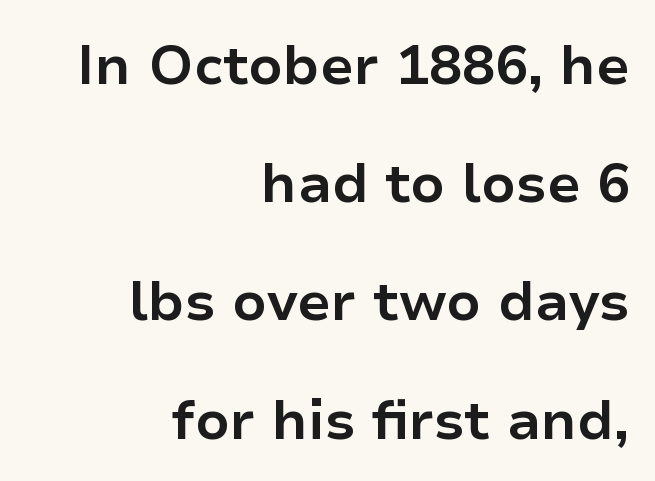
Q: Is the text bold? A: Yes.
Q: Is the text italic (slanted)? A: No, it is upright.
Q: Is the typeface a serif or a sans-serif typeface? A: Sans-serif.
Q: Is the text underlined? A: No.
Q: How is the paragraph aligned? A: Right-aligned.
Q: Is the spacing between letters normal or unusually wide? A: Normal.
Q: Is the spacing between lines tight, normal or loose? A: Loose.
Q: Width (condensed, normal, or wide)? A: Normal.
Q: Stroke contrast? A: Low.
Q: x-height? A: Medium.
Q: Monospaced? A: No.
